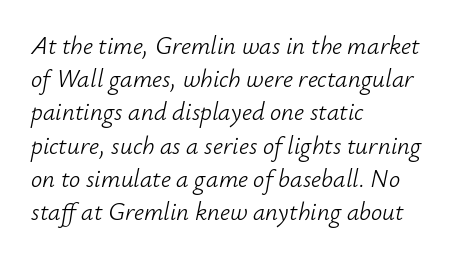
Q: Is the text bold? A: No.
Q: Is the text italic (slanted)? A: Yes, it leans right by about 12 degrees.
Q: Is the text underlined? A: No.
Q: How is the paragraph aligned? A: Left-aligned.
Q: Is the spacing between letters normal or unusually wide? A: Normal.
Q: Is the spacing between lines tight, normal or loose? A: Normal.
